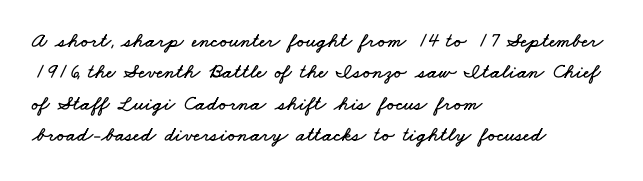
The image shows 21 px text type; set left-aligned, normal line spacing (1.5x), normal letter spacing, not underlined.
